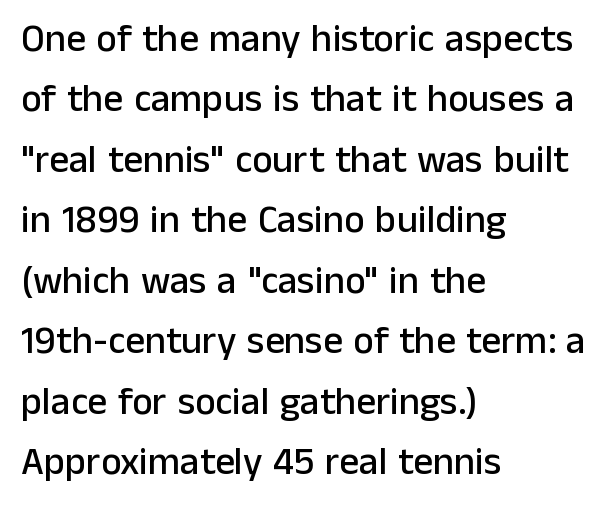
{"serif": "no", "italic": "no", "width": "normal", "stroke_contrast": "low", "x_height": "medium", "monospaced": "no", "underline": "no", "align": "left", "line_spacing": "normal", "line_spacing_ratio": 1.55, "letter_spacing": "normal", "letter_spacing_em": 0.0, "glyph_px": 39}
